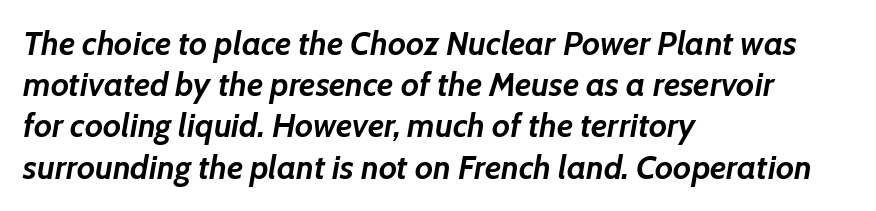
The passage shown has conventional tracking throughout. Descender tails drop into unmarked territory. Leftover space on each line is placed entirely after the last word. Strong, thick strokes mark this as bold type. These lines are rendered in a variable-pitch font. The rows are spaced the way most documents space them.
